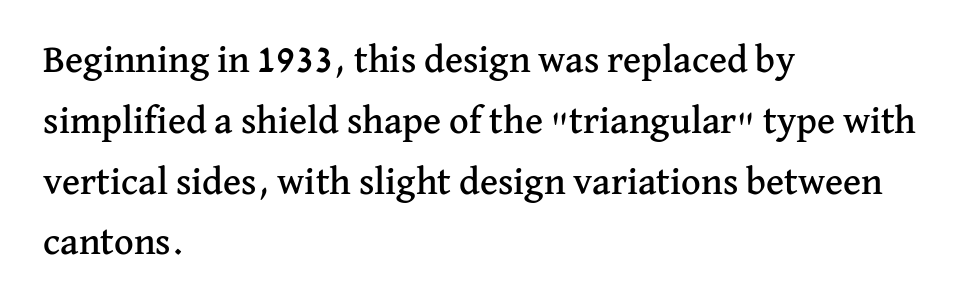
Q: Is the text italic (slanted)? A: No, it is upright.
Q: Is the typeface a serif or a sans-serif typeface? A: Serif.
Q: Is the text underlined? A: No.
Q: How is the paragraph aligned? A: Left-aligned.
Q: Is the spacing between letters normal or unusually wide? A: Normal.
Q: Is the spacing between lines tight, normal or loose? A: Normal.
Q: Width (condensed, normal, or wide)? A: Normal.
Q: Stroke contrast? A: Medium.
Q: x-height? A: Medium.
Q: Monospaced? A: No.
